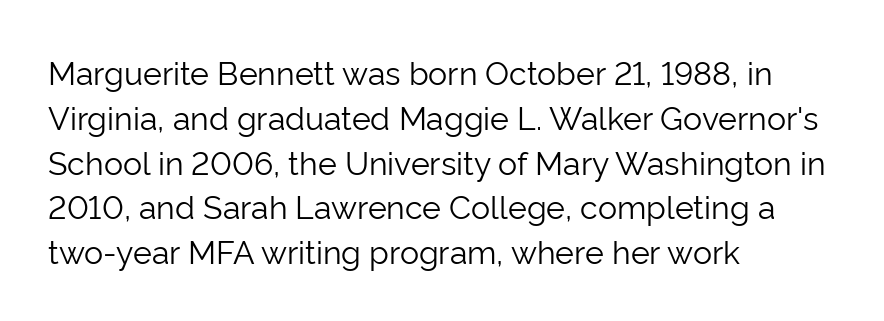
{"serif": "no", "italic": "no", "bold": "no", "weight": "light", "width": "normal", "stroke_contrast": "low", "x_height": "medium", "monospaced": "no", "underline": "no", "align": "left", "line_spacing": "normal", "line_spacing_ratio": 1.4, "letter_spacing": "normal", "letter_spacing_em": 0.0, "glyph_px": 32}
